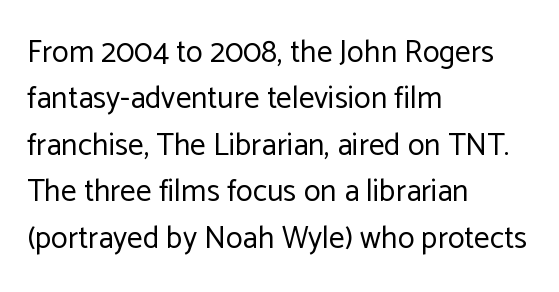
{"serif": "no", "italic": "no", "bold": "no", "weight": "regular", "width": "normal", "stroke_contrast": "low", "x_height": "medium", "monospaced": "no", "underline": "no", "align": "left", "line_spacing": "normal", "line_spacing_ratio": 1.5, "letter_spacing": "normal", "letter_spacing_em": 0.0, "glyph_px": 31}
